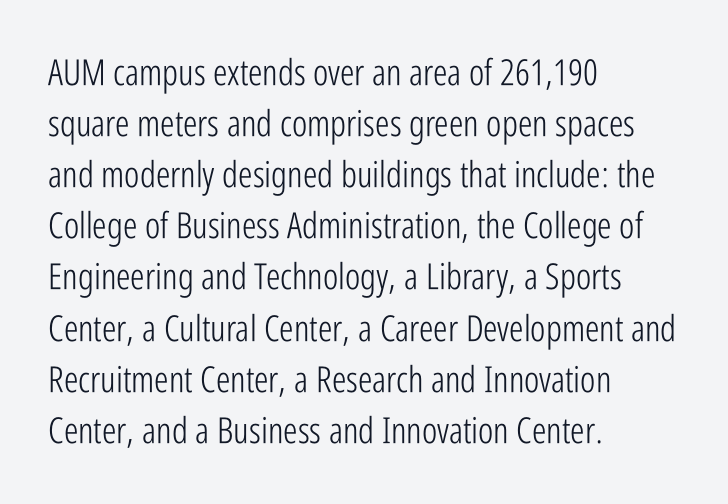
The image shows 36 px light, condensed sans-serif type, upright; set left-aligned, normal line spacing (1.42x), normal letter spacing, not underlined; low stroke contrast and a medium x-height.
